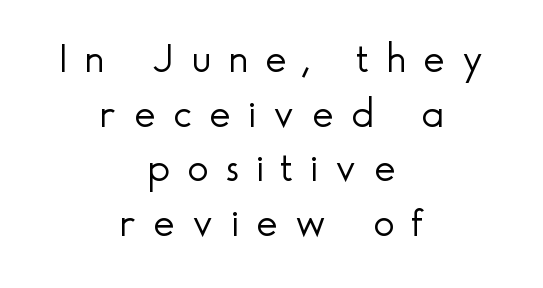
{"serif": "no", "italic": "no", "bold": "no", "weight": "light", "width": "normal", "x_height": "small", "monospaced": "no", "underline": "no", "align": "center", "line_spacing": "normal", "line_spacing_ratio": 1.33, "letter_spacing": "wide", "letter_spacing_em": 0.42, "glyph_px": 41}
